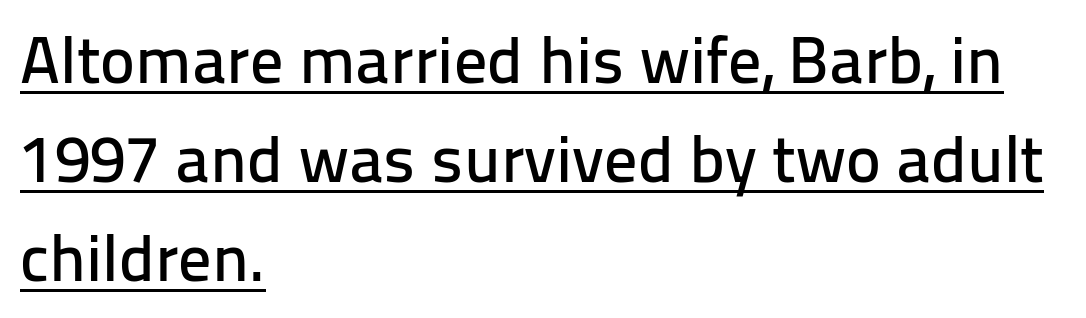
The image shows 66 px sans-serif type, upright; set left-aligned, normal line spacing (1.5x), normal letter spacing, underlined; low stroke contrast and a medium x-height.
